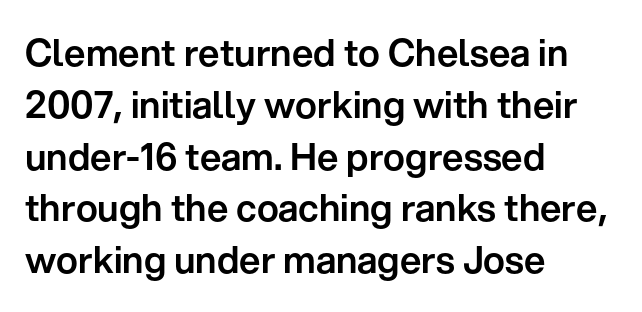
Q: Is the text italic (slanted)? A: No, it is upright.
Q: Is the typeface a serif or a sans-serif typeface? A: Sans-serif.
Q: Is the text underlined? A: No.
Q: How is the paragraph aligned? A: Left-aligned.
Q: Is the spacing between letters normal or unusually wide? A: Normal.
Q: Is the spacing between lines tight, normal or loose? A: Normal.
Q: Width (condensed, normal, or wide)? A: Normal.
Q: Stroke contrast? A: Low.
Q: x-height? A: Medium.
Q: Monospaced? A: No.
